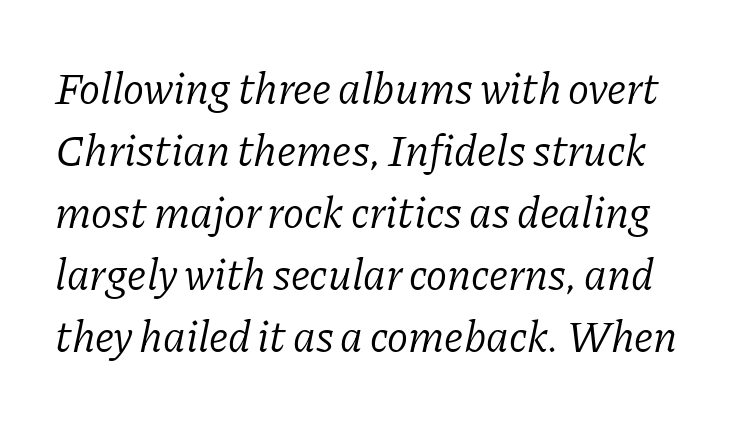
The image shows 44 px light serif type, italic (leaning right); set normal line spacing (1.41x), normal letter spacing, not underlined; low stroke contrast and a medium x-height.
